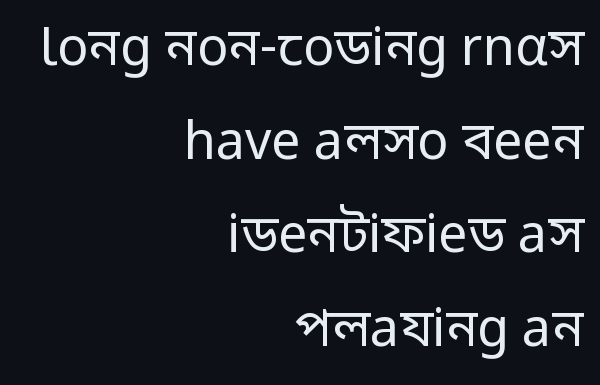
The image shows 52 px regular-weight sans-serif type, upright; set right-aligned, line spacing 1.8x, normal letter spacing, not underlined; low stroke contrast and a medium x-height.
